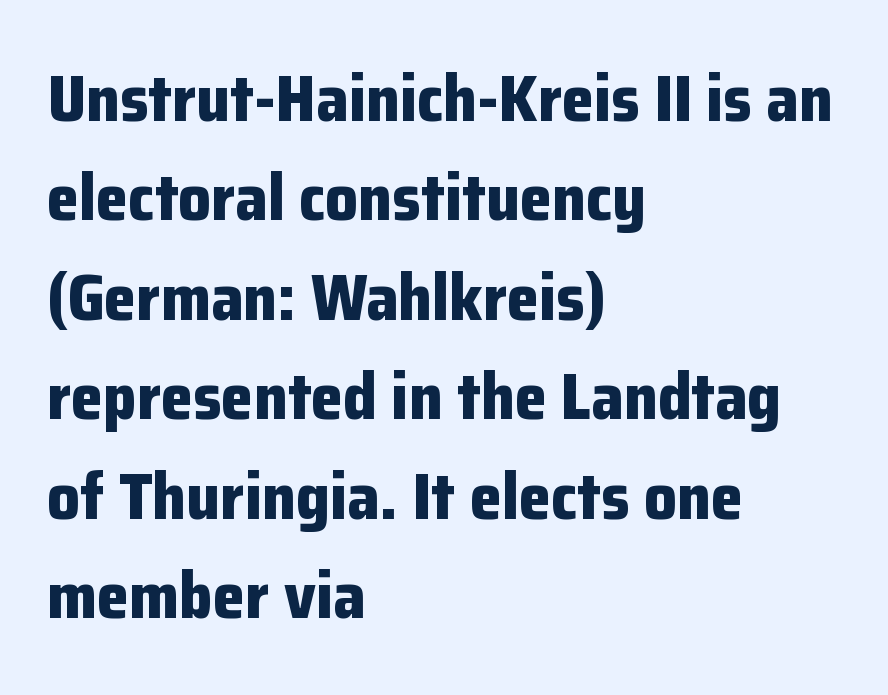
Q: Is the text bold? A: Yes.
Q: Is the text italic (slanted)? A: No, it is upright.
Q: Is the typeface a serif or a sans-serif typeface? A: Sans-serif.
Q: Is the text underlined? A: No.
Q: How is the paragraph aligned? A: Left-aligned.
Q: Is the spacing between letters normal or unusually wide? A: Normal.
Q: Is the spacing between lines tight, normal or loose? A: Normal.
Q: Width (condensed, normal, or wide)? A: Normal.
Q: Stroke contrast? A: Low.
Q: x-height? A: Medium.
Q: Monospaced? A: No.
